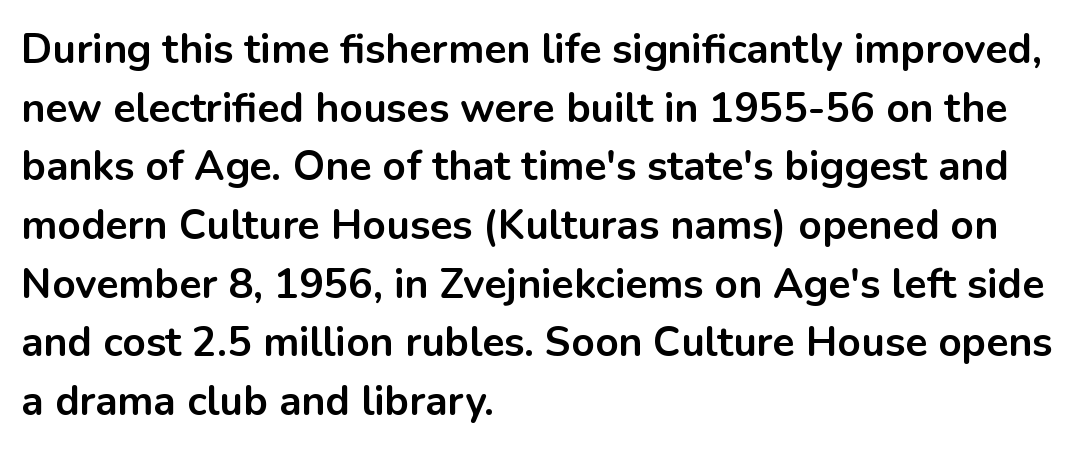
{"serif": "no", "italic": "no", "bold": "yes", "weight": "bold", "width": "normal", "stroke_contrast": "low", "x_height": "medium", "monospaced": "no", "underline": "no", "align": "left", "line_spacing": "normal", "line_spacing_ratio": 1.43, "letter_spacing": "normal", "letter_spacing_em": 0.0, "glyph_px": 41}
